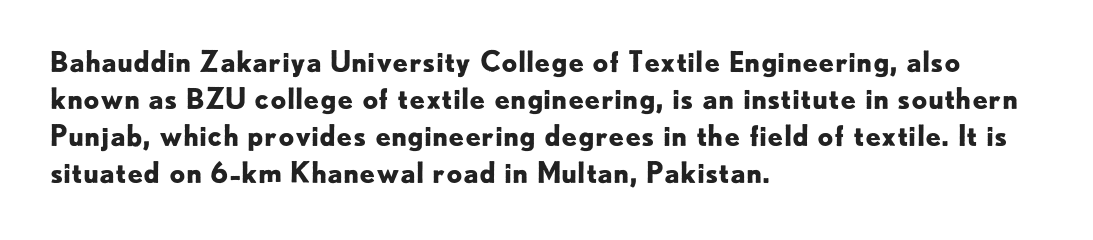
{"serif": "no", "italic": "no", "bold": "yes", "weight": "bold", "width": "normal", "stroke_contrast": "low", "x_height": "small", "monospaced": "no", "underline": "no", "align": "left", "line_spacing": "normal", "line_spacing_ratio": 1.32, "letter_spacing": "normal", "letter_spacing_em": 0.0, "glyph_px": 28}
